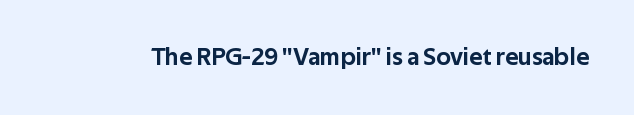
If you drew a line through each stem, it would be perfectly vertical. Characters follow at the spacing the type designer built in. The words here are not underlined.
